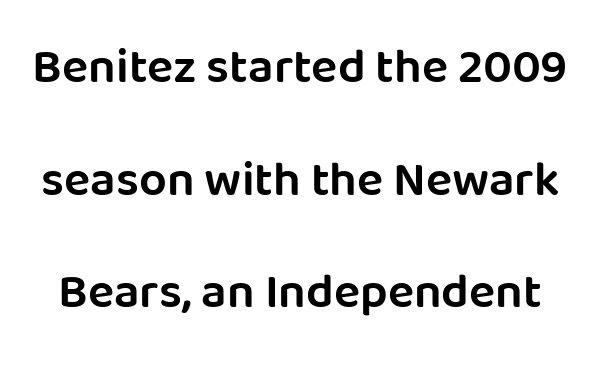
The image shows 49 px semibold sans-serif type, upright; set loose line spacing (2.3x), normal letter spacing, not underlined; low stroke contrast and a large x-height.
